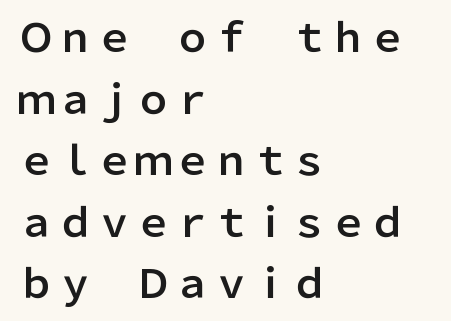
It's the straight-up-and-down kind of type. No feet cap the strokes, marking this as sans-serif type. Inter-character spacing is left at the font's built-in metrics. Summary of vertical rhythm: regular, with standard interline spacing. Varying glyph widths throughout — classic text-font behaviour.
